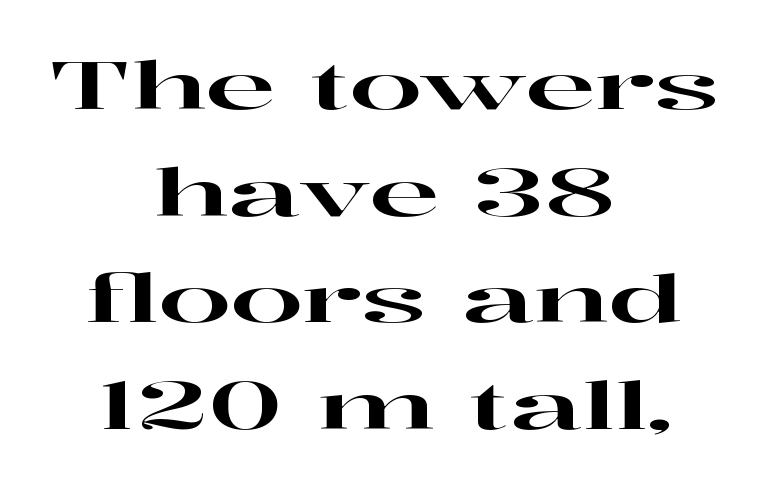
{"serif": "yes", "italic": "no", "width": "wide", "stroke_contrast": "high", "x_height": "medium", "monospaced": "no", "underline": "no", "align": "center", "line_spacing": "normal", "line_spacing_ratio": 1.64, "letter_spacing": "normal", "letter_spacing_em": 0.0, "glyph_px": 65}
